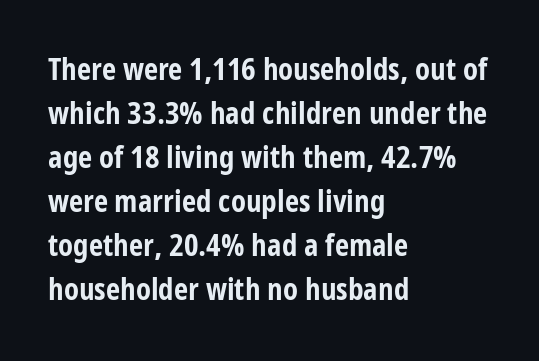
Summary of vertical rhythm: regular, with standard interline spacing. Look at the bottom of the vertical strokes: they stop flat, with no serifs. Think of a printed novel: that variable character pitch is what you see here. You could call the tracking neutral — neither tight nor loose. Teacher's note: observe the even left margin — that is flush-left alignment. On the weight axis this lands at bold, roughly 700.
